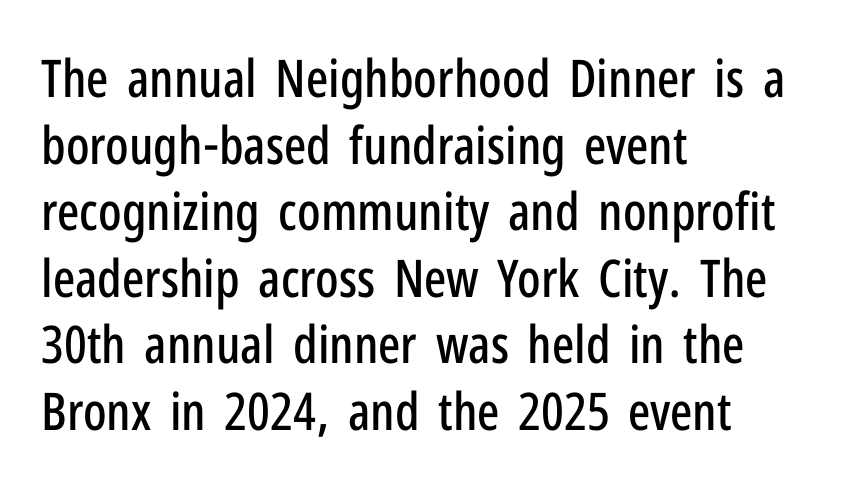
A normal amount of white space separates one row of letters from the next. Looks like regular typesetting: each glyph gets only the width it needs. Stroke terminals: plain, sans-serif. Is the block centered? No — it sits flush against the left margin.
